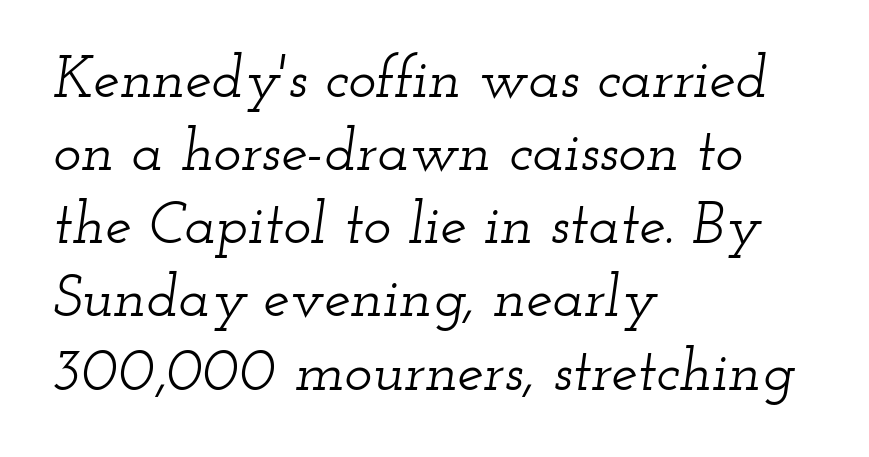
{"serif": "yes", "italic": "yes", "lean": "right", "slant_degrees": 12, "width": "wide", "stroke_contrast": "low", "x_height": "small", "monospaced": "no", "underline": "no", "align": "left", "line_spacing_ratio": 1.24, "letter_spacing": "normal", "letter_spacing_em": 0.0, "glyph_px": 59}
